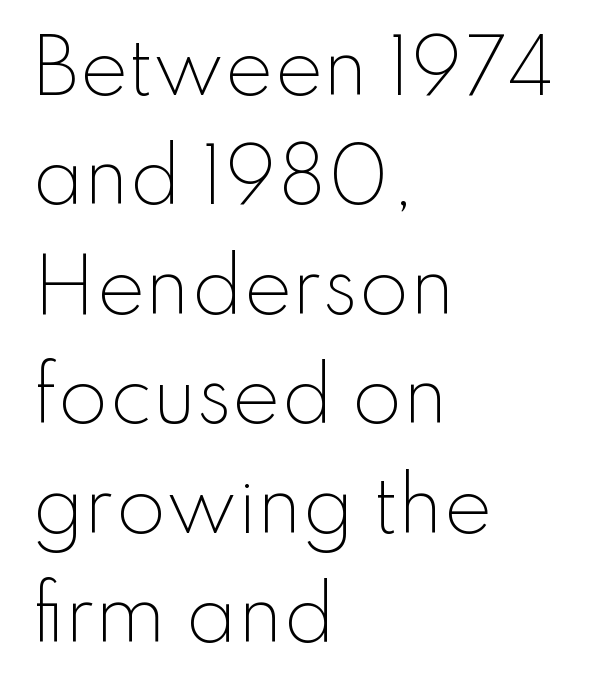
What's the leading like? Ordinary, nothing unusual. How are the letters spaced? Ordinarily, with no added tracking. The rendering anchors every line to the left-hand side. No extra ink here — the face is not bold. Note: no serifs on the glyphs.
